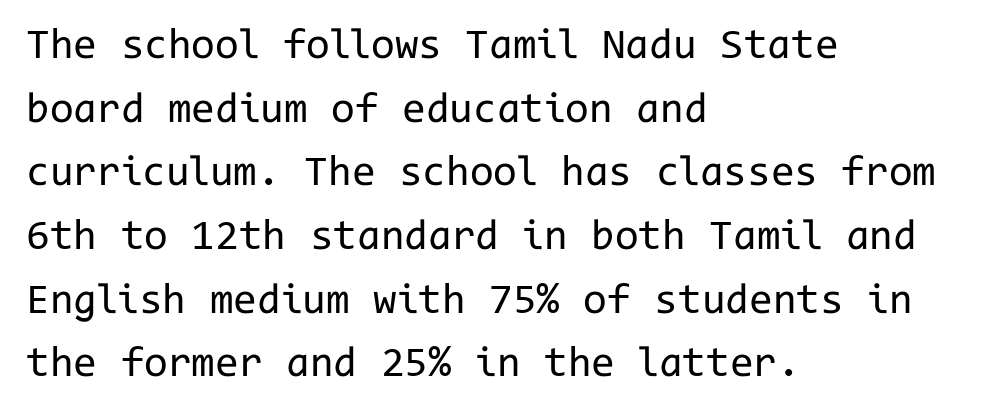
{"serif": "no", "italic": "no", "bold": "no", "weight": "regular", "width": "normal", "stroke_contrast": "low", "x_height": "medium", "monospaced": "yes", "underline": "no", "align": "left", "line_spacing": "normal", "line_spacing_ratio": 1.48, "letter_spacing": "normal", "letter_spacing_em": 0.0, "glyph_px": 43}
